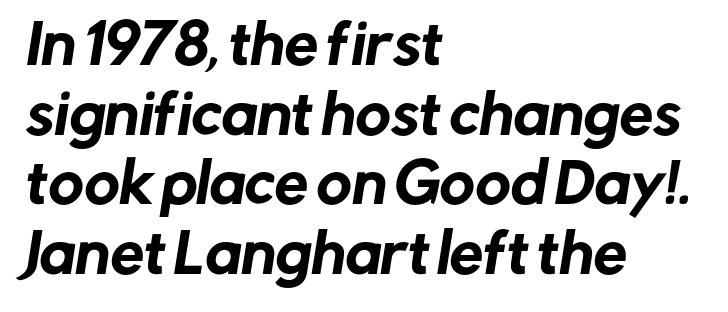
Horizontal bands of white between lines are of average thickness. The area under the type is left untouched. The paragraph has a hard left edge and a soft right edge. This sample uses plain, unmodified letter spacing. The face used here is proportionally spaced, like ordinary book or web type.
